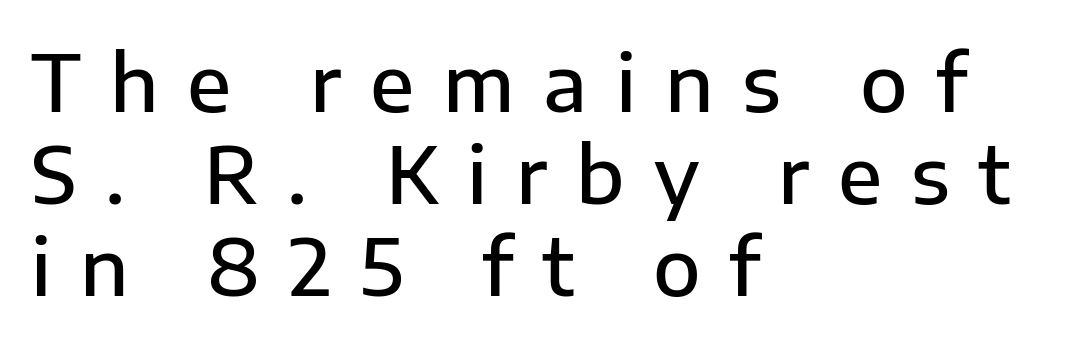
The zone under the glyphs is completely vacant. These lines are composed in type without serifs. These lines are rendered in a variable-pitch font. Teacher's note: observe the even left margin — that is flush-left alignment. Honestly, the letter spacing is so wide it's the main thing you notice.
